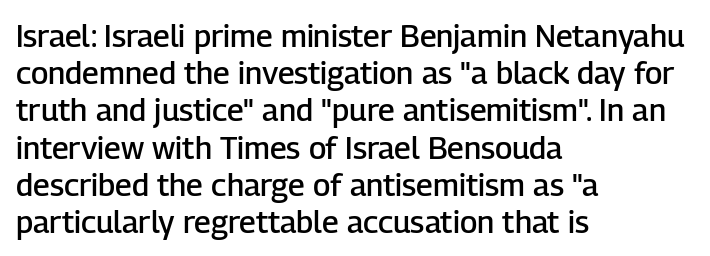
The image shows 31 px semibold sans-serif type, upright; set left-aligned, line spacing 1.2x, normal letter spacing, not underlined; low stroke contrast and a medium x-height.
